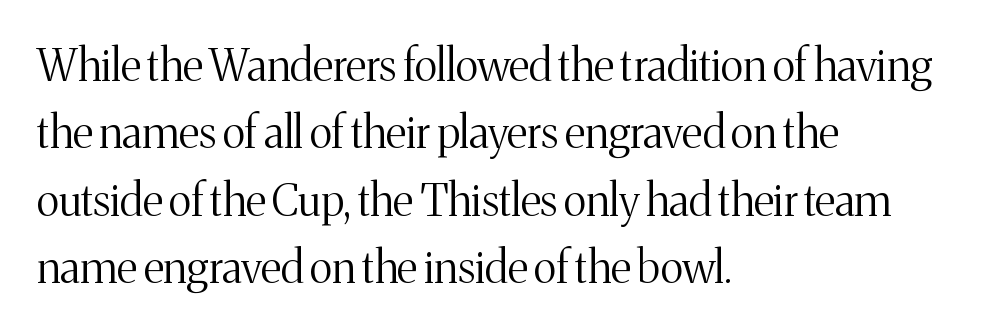
Q: Is the text bold? A: No.
Q: Is the text italic (slanted)? A: No, it is upright.
Q: Is the typeface a serif or a sans-serif typeface? A: Serif.
Q: Is the text underlined? A: No.
Q: How is the paragraph aligned? A: Left-aligned.
Q: Is the spacing between letters normal or unusually wide? A: Normal.
Q: Is the spacing between lines tight, normal or loose? A: Normal.
Q: Width (condensed, normal, or wide)? A: Normal.
Q: Stroke contrast? A: Medium.
Q: x-height? A: Medium.
Q: Monospaced? A: No.
